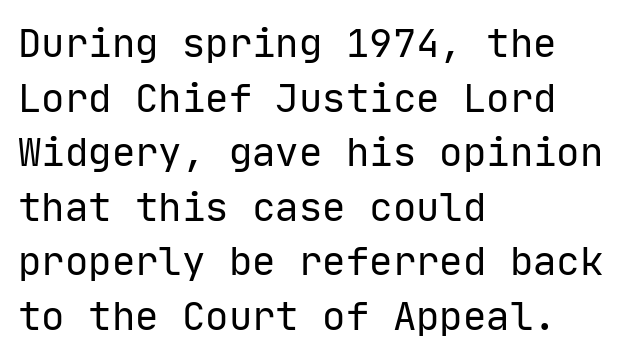
The image shows 39 px regular-weight sans-serif type, upright, monospaced; set left-aligned, normal line spacing (1.4x), normal letter spacing, not underlined; low stroke contrast and a medium x-height.
